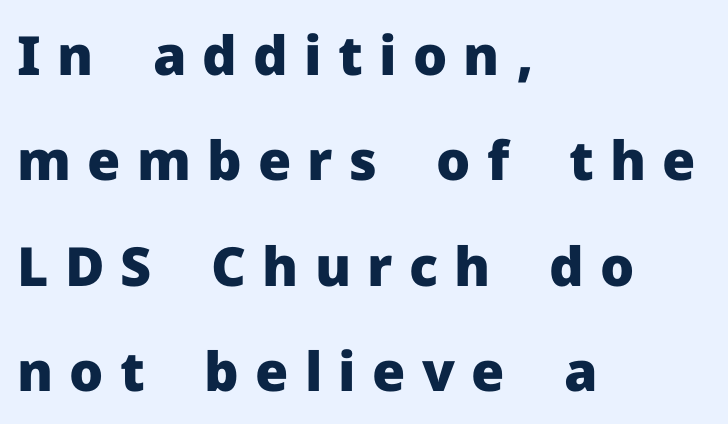
{"serif": "no", "italic": "no", "bold": "yes", "weight": "heavy", "width": "normal", "stroke_contrast": "low", "x_height": "medium", "monospaced": "no", "underline": "no", "align": "left", "line_spacing": "loose", "line_spacing_ratio": 1.95, "letter_spacing": "wide", "letter_spacing_em": 0.3, "glyph_px": 54}
